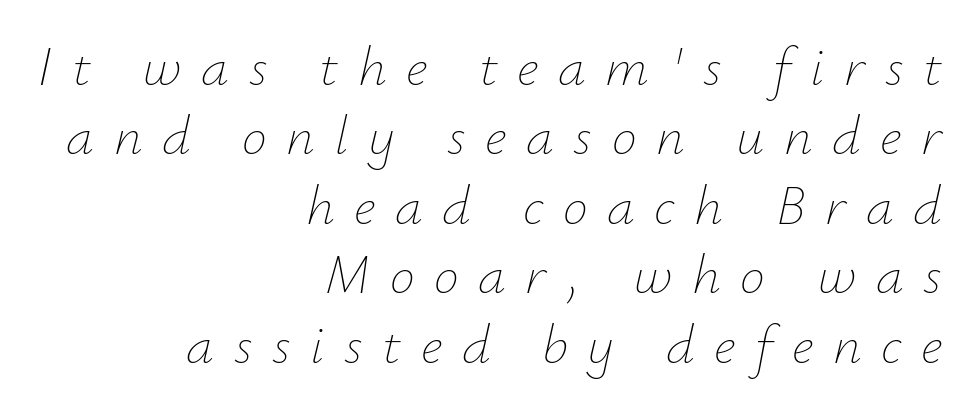
{"italic": "yes", "lean": "right", "slant_degrees": 12, "bold": "no", "weight": "thin", "width": "normal", "stroke_contrast": "low", "x_height": "small", "monospaced": "no", "underline": "no", "align": "right", "line_spacing_ratio": 1.24, "letter_spacing": "wide", "letter_spacing_em": 0.35, "glyph_px": 56}
